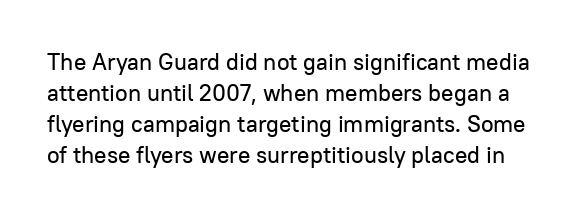
The designer left line spacing at the default. The letters stand straight up with perfectly vertical stems. Here the glyphs are tracked normally, forming tight word shapes. Descender tails drop into unmarked territory.
